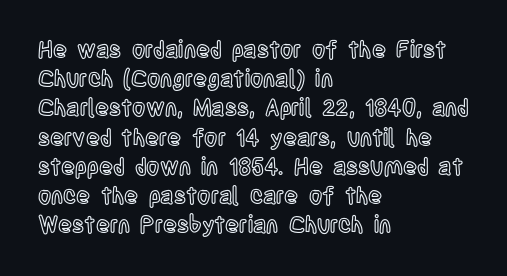
Interline gaps are of average width in this sample. Short note: letters normally spaced. Posture: vertical. The strip under each line holds only bare page. Which margin do the lines hug? The left one — the right edge is uneven.
